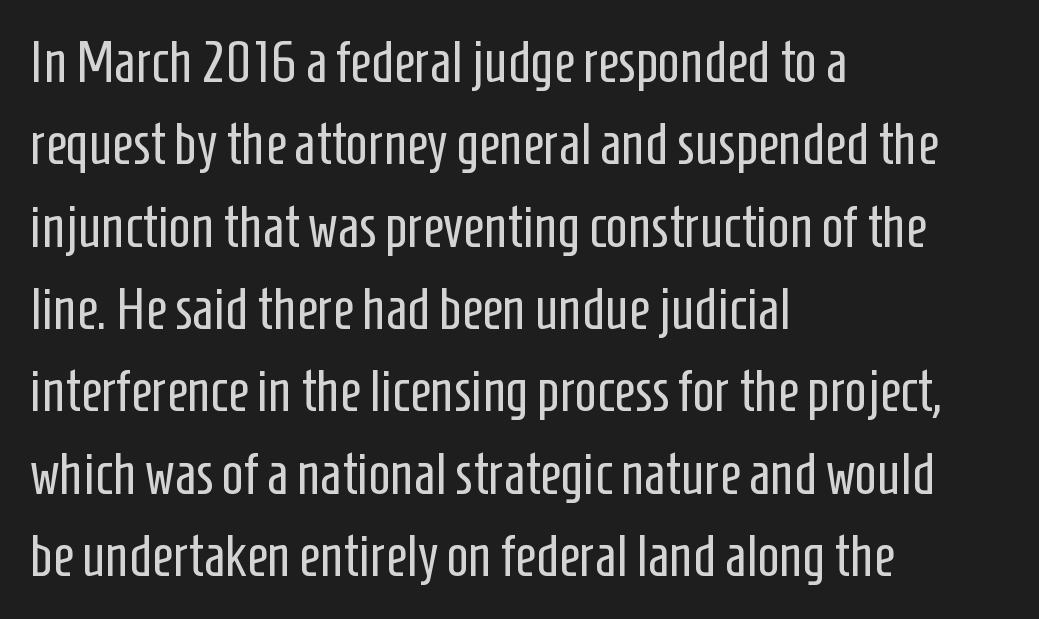
Q: Is the text bold? A: No.
Q: Is the text italic (slanted)? A: No, it is upright.
Q: Is the typeface a serif or a sans-serif typeface? A: Sans-serif.
Q: Is the text underlined? A: No.
Q: How is the paragraph aligned? A: Left-aligned.
Q: Is the spacing between letters normal or unusually wide? A: Normal.
Q: Is the spacing between lines tight, normal or loose? A: Normal.
Q: Width (condensed, normal, or wide)? A: Condensed.
Q: Stroke contrast? A: Low.
Q: x-height? A: Medium.
Q: Monospaced? A: No.
